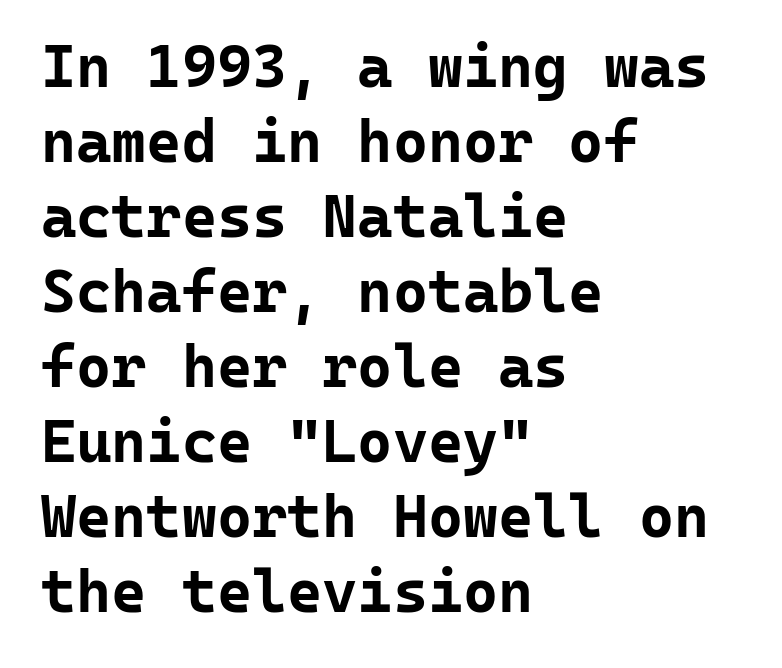
What kind of face is this? One without serifs — a sans. Fixed-width glyphs throughout — classic coding-font behaviour. The rag falls on the right side of this text block. The space between consecutive lines is moderate. Plain, unruled lines of type. A typesetter would call this zero additional tracking.
